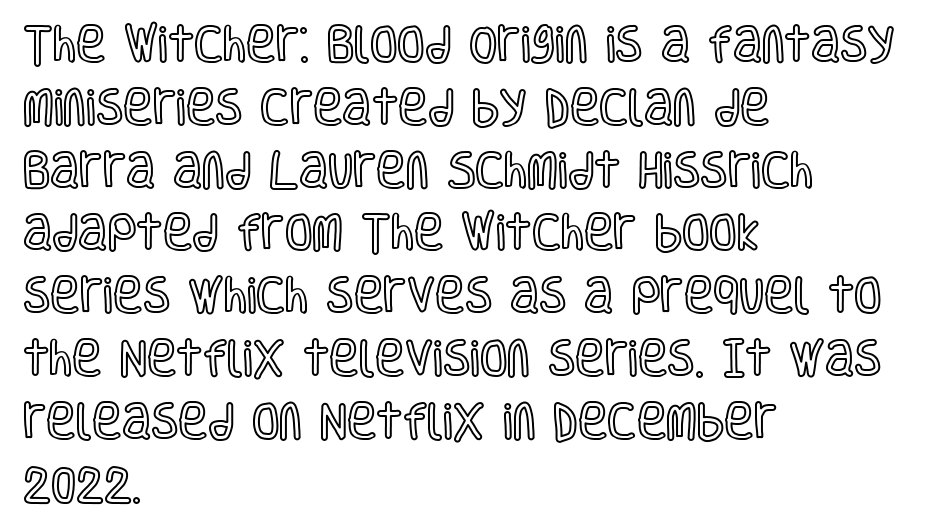
The image shows 40 px condensed type, upright; set left-aligned, normal line spacing (1.57x), normal letter spacing, not underlined; a large x-height.
